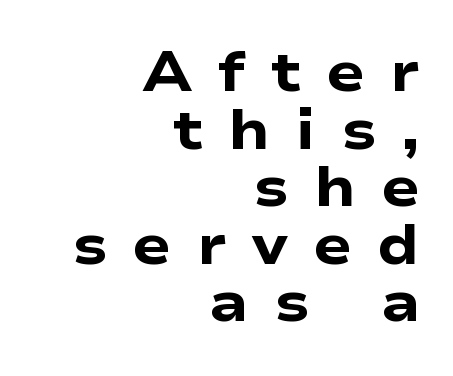
Q: Is the text bold? A: Yes.
Q: Is the text italic (slanted)? A: No, it is upright.
Q: Is the typeface a serif or a sans-serif typeface? A: Sans-serif.
Q: Is the text underlined? A: No.
Q: How is the paragraph aligned? A: Right-aligned.
Q: Is the spacing between letters normal or unusually wide? A: Unusually wide.
Q: Is the spacing between lines tight, normal or loose? A: Tight.
Q: Width (condensed, normal, or wide)? A: Wide.
Q: Stroke contrast? A: Low.
Q: x-height? A: Medium.
Q: Monospaced? A: No.
